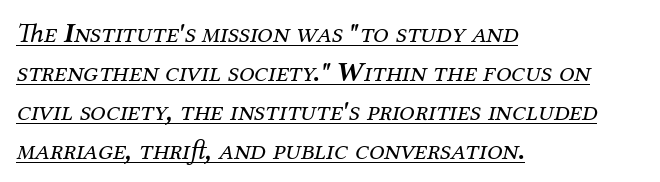
The image shows 28 px regular-weight serif type, italic (leaning right); set left-aligned, normal line spacing (1.39x), normal letter spacing, underlined; medium stroke contrast and a medium x-height.
